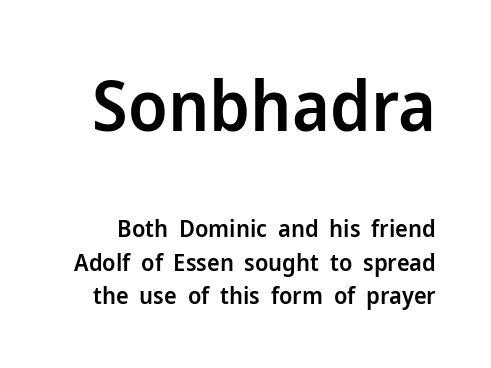
{"serif": "no", "italic": "no", "bold": "semi", "weight": "semibold", "width": "normal", "stroke_contrast": "low", "x_height": "medium", "monospaced": "no", "underline": "no", "line_spacing": "normal", "line_spacing_ratio": 1.4, "letter_spacing": "normal", "letter_spacing_em": 0.0, "larger_block": "first", "size_ratio": 2.96, "glyph_px": 71}
